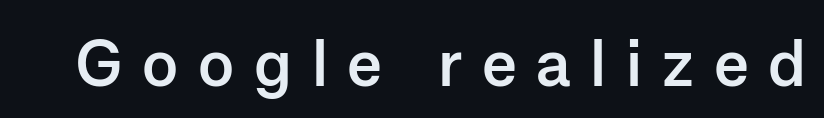
The image shows 66 px semibold sans-serif type, upright; set unusually wide letter spacing (+0.3 em), not underlined; low stroke contrast and a medium x-height.
